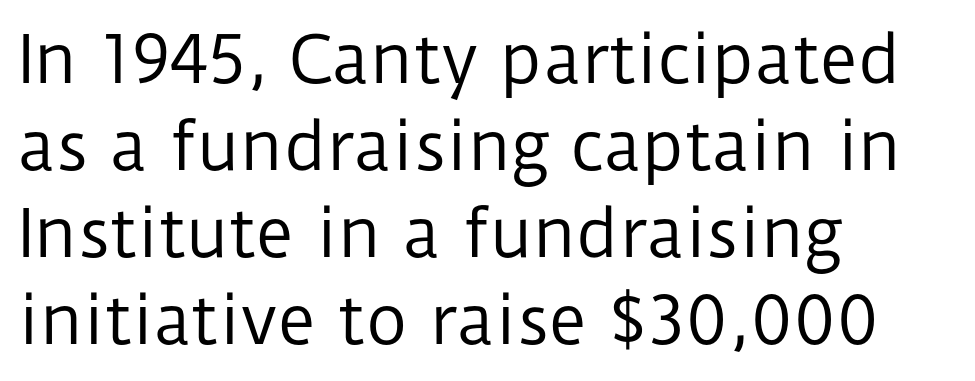
The image shows 65 px regular-weight sans-serif type, upright; set left-aligned, normal line spacing (1.34x), normal letter spacing, not underlined; low stroke contrast and a medium x-height.
